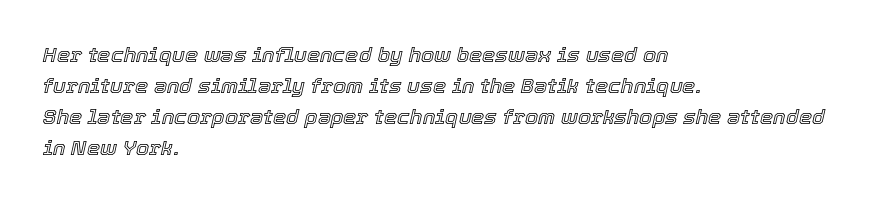
Q: Is the text italic (slanted)? A: Yes, it leans right by about 12 degrees.
Q: Is the text underlined? A: No.
Q: How is the paragraph aligned? A: Left-aligned.
Q: Is the spacing between letters normal or unusually wide? A: Normal.
Q: Is the spacing between lines tight, normal or loose? A: Normal.
